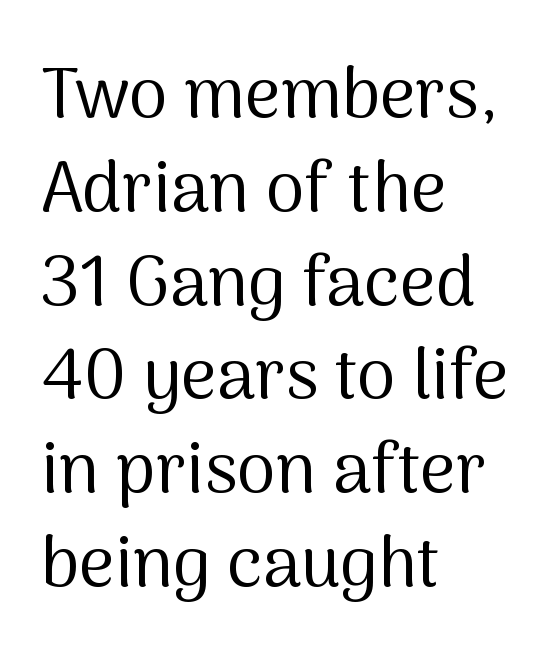
{"serif": "no", "italic": "no", "bold": "no", "weight": "regular", "width": "normal", "stroke_contrast": "medium", "x_height": "medium", "monospaced": "no", "underline": "no", "align": "left", "line_spacing": "normal", "line_spacing_ratio": 1.34, "letter_spacing": "normal", "letter_spacing_em": 0.0, "glyph_px": 70}
